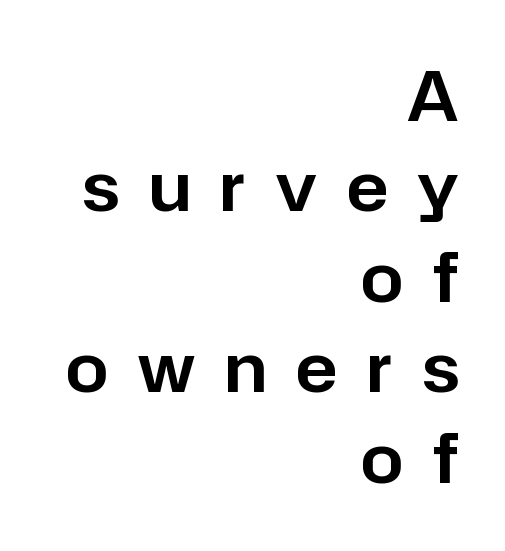
The image shows 68 px sans-serif type, upright; set right-aligned, normal line spacing (1.33x), unusually wide letter spacing (+0.43 em), not underlined; low stroke contrast and a medium x-height.
